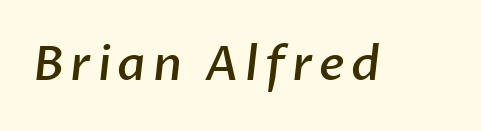
Grotesque or geometric, the face here clearly has no serifs. Each glyph is drawn with semibold strokes, heavier than normal yet not fully bold. These lines are rendered in a variable-pitch font. Nobody drew a line under any word here.
